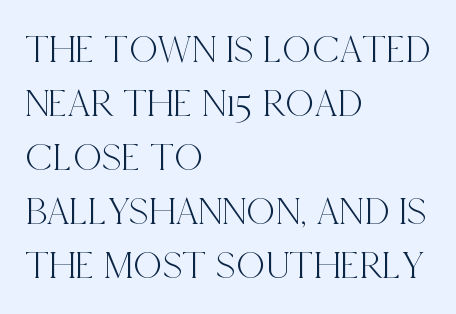
{"serif": "yes", "italic": "no", "width": "condensed", "x_height": "large", "monospaced": "no", "underline": "no", "align": "left", "line_spacing": "normal", "line_spacing_ratio": 1.35, "letter_spacing": "normal", "letter_spacing_em": 0.0, "glyph_px": 40}
